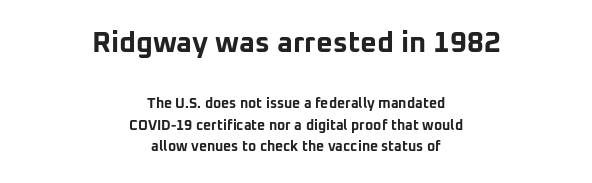
Plain, unruled lines of type. Serif or sans? Sans — the stroke terminals are bare. Think of a printed novel: that variable character pitch is what you see here. Weight: bold. The axis of the letterforms is exactly vertical.
